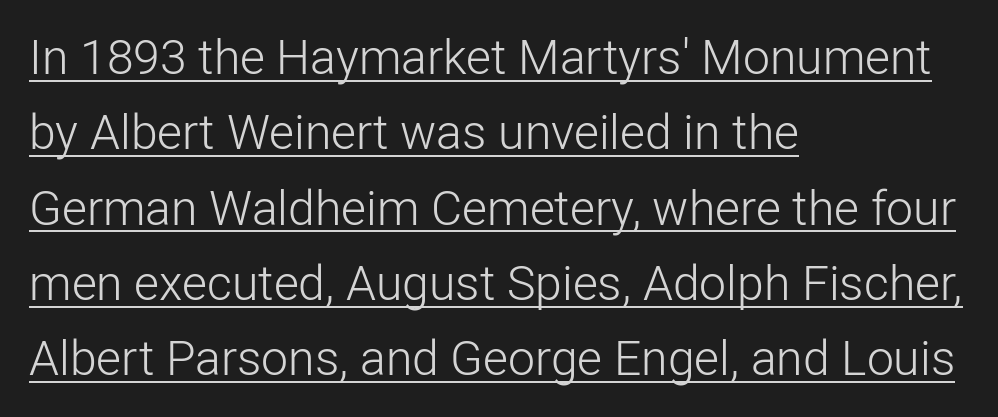
{"serif": "no", "italic": "no", "bold": "no", "weight": "light", "width": "normal", "stroke_contrast": "low", "x_height": "medium", "monospaced": "no", "underline": "yes", "align": "left", "line_spacing": "normal", "line_spacing_ratio": 1.57, "letter_spacing": "normal", "letter_spacing_em": 0.0, "glyph_px": 48}
